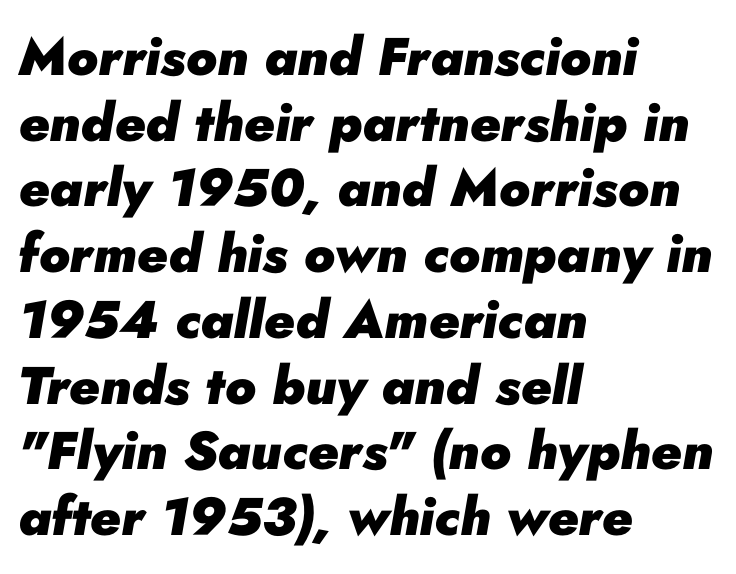
Q: Is the text bold? A: Yes.
Q: Is the text italic (slanted)? A: Yes, it leans right by about 10 degrees.
Q: Is the text underlined? A: No.
Q: How is the paragraph aligned? A: Left-aligned.
Q: Is the spacing between letters normal or unusually wide? A: Normal.
Q: Width (condensed, normal, or wide)? A: Normal.
Q: Stroke contrast? A: Low.
Q: x-height? A: Small.
Q: Monospaced? A: No.
